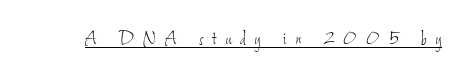
The image shows 21 px text type; set unusually wide letter spacing (+0.44 em), underlined.
